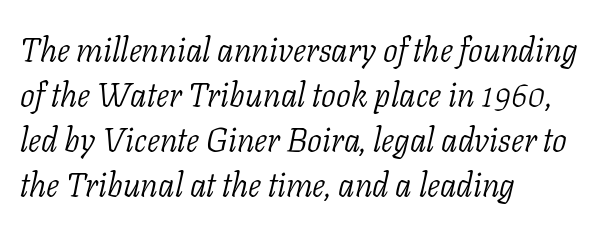
The image shows 33 px light serif type, italic (leaning right); set left-aligned, normal line spacing (1.36x), normal letter spacing, not underlined; low stroke contrast and a medium x-height.
